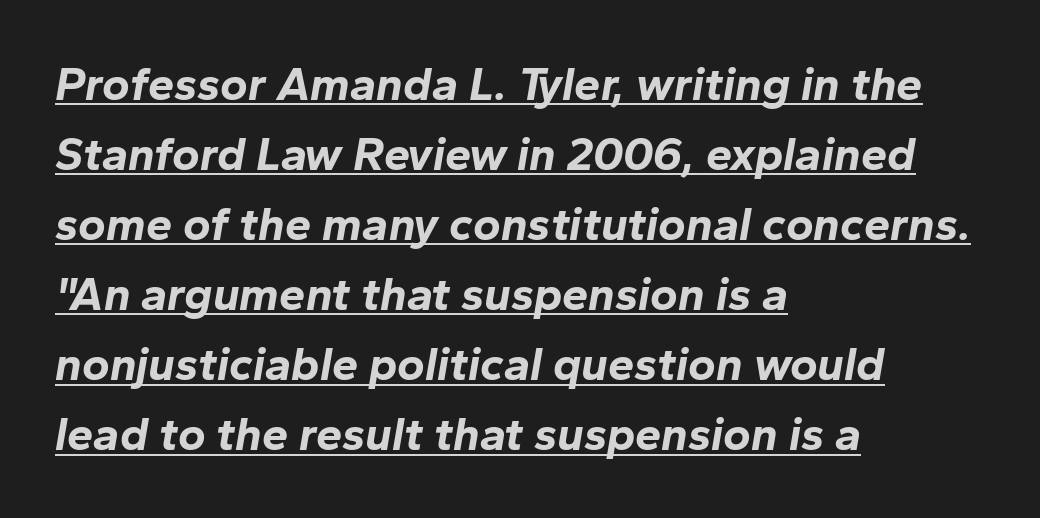
Every character sits at an angle, as italics do. A baseline rule has been typeset under these characters. Caption: standard tracking, unaltered. Each letter keeps its own natural width here, so spacing adapts to shape. This sample keeps an unexceptional amount of space between lines.
